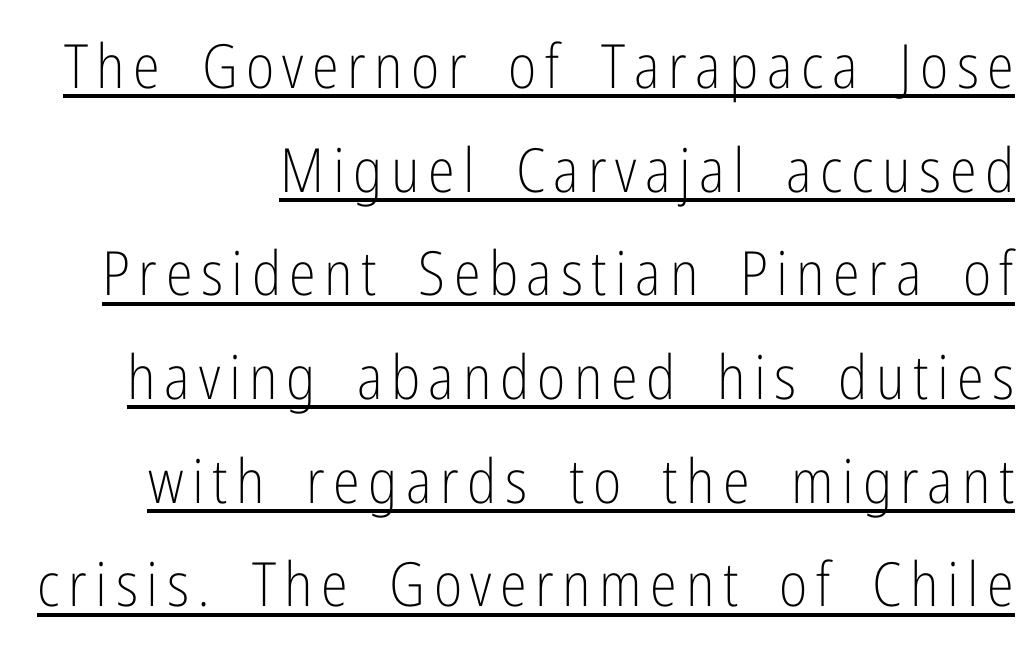
The lines sit at an ordinary, default distance from one another. The strokes are not fattened; the text isn't bold. Are there feet on the stems? There aren't — it's a sans. The typography opts for an upright posture over an oblique one.
